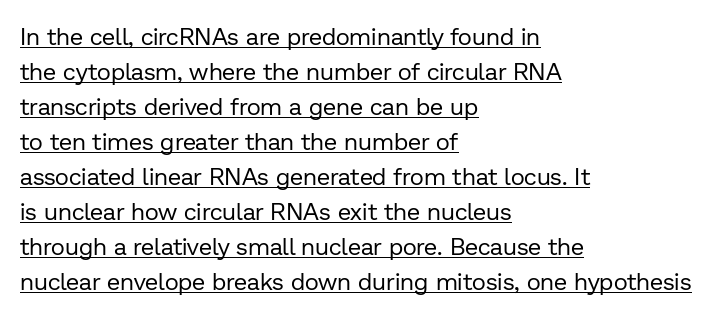
Q: Is the text bold? A: No.
Q: Is the text italic (slanted)? A: No, it is upright.
Q: Is the text underlined? A: Yes.
Q: How is the paragraph aligned? A: Left-aligned.
Q: Is the spacing between letters normal or unusually wide? A: Normal.
Q: Is the spacing between lines tight, normal or loose? A: Normal.
